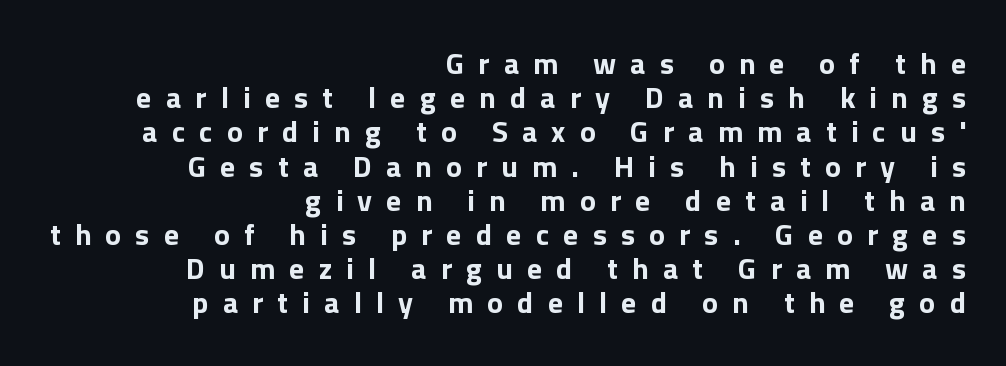
{"serif": "no", "italic": "no", "bold": "yes", "weight": "bold", "width": "normal", "x_height": "medium", "monospaced": "no", "underline": "no", "align": "right", "line_spacing": "tight", "line_spacing_ratio": 1.14, "letter_spacing": "wide", "letter_spacing_em": 0.47, "glyph_px": 30}
